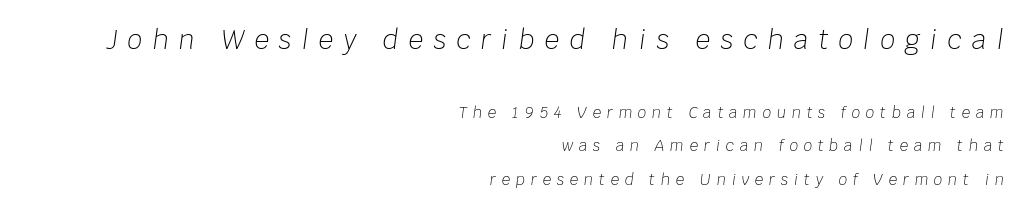
{"italic": "yes", "lean": "right", "slant_degrees": 8, "bold": "no", "underline": "no", "align": "right", "line_spacing": "loose", "line_spacing_ratio": 2.26, "letter_spacing": "wide", "letter_spacing_em": 0.39, "larger_block": "first", "size_ratio": 1.73, "glyph_px": 26}
